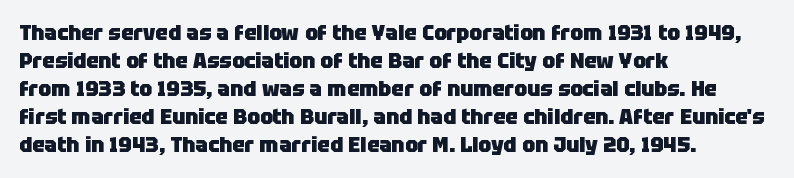
The image shows 21 px bold type, upright; set left-aligned, normal line spacing (1.33x), normal letter spacing, not underlined.
